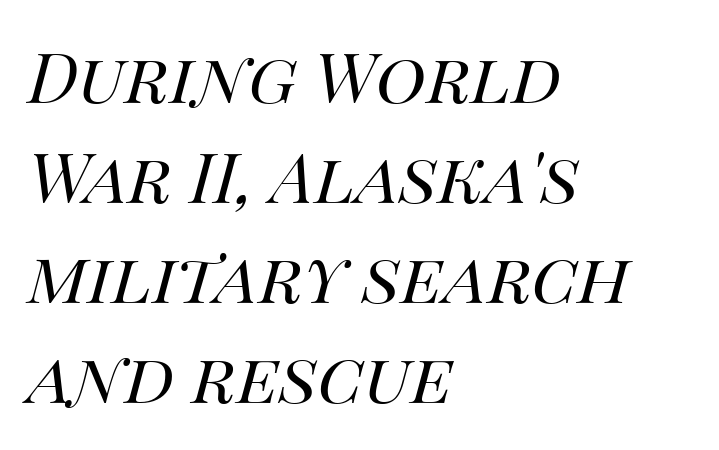
The image shows 69 px regular-weight type, italic (leaning right); set left-aligned, normal line spacing (1.45x), normal letter spacing, not underlined; medium stroke contrast and a large x-height.
